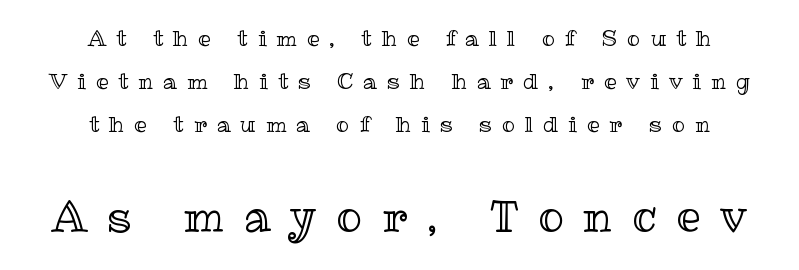
{"italic": "no", "width": "normal", "x_height": "medium", "monospaced": "no", "underline": "no", "align": "center", "line_spacing": "loose", "line_spacing_ratio": 1.95, "letter_spacing": "wide", "letter_spacing_em": 0.46, "larger_block": "second", "size_ratio": 1.95, "glyph_px": 43}
